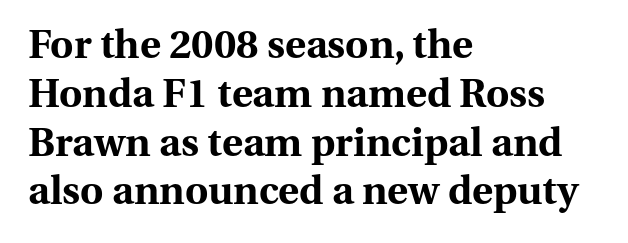
Spacing verdict: proportional, widths tailored to each character. Little horizontal feet cap the strokes, marking this as serif type. There is no visible air inserted between adjacent glyphs. The lines in this sample share a left origin and differ only in where they stop.
